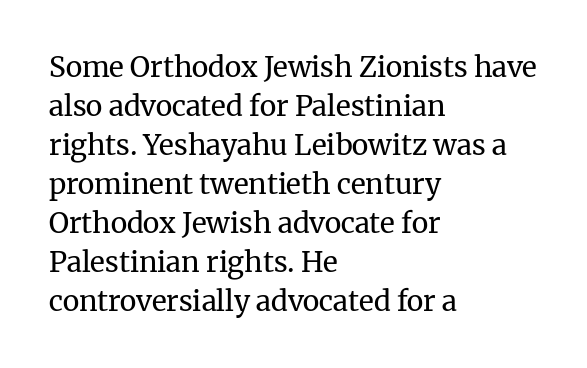
Summary of vertical rhythm: regular, with standard interline spacing. Proportional: the letters do not fall into vertical columns. Type style note: has serifs. Vertical stems look standard width or narrower in stroke.
